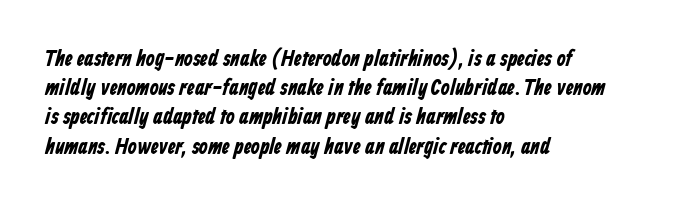
The foot of each line stays bare and open. The glyphs have the mass of a bold cut. This block has exactly the height ordinary leading produces. What stands out about the letter spacing? Nothing — it is the standard amount. In CSS terms this would be text-align: left.
